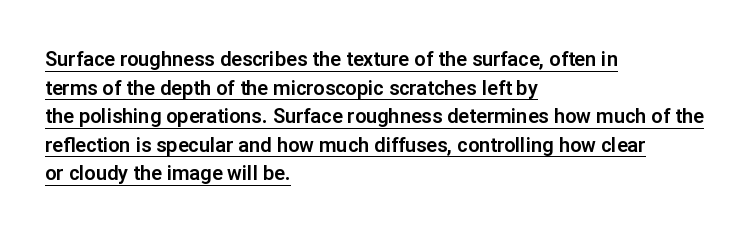
{"italic": "no", "underline": "yes", "align": "left", "line_spacing": "normal", "line_spacing_ratio": 1.43, "letter_spacing": "normal", "letter_spacing_em": 0.0, "glyph_px": 20}
